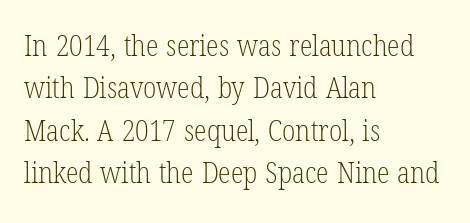
{"serif": "yes", "italic": "no", "bold": "no", "weight": "light", "width": "condensed", "stroke_contrast": "low", "x_height": "medium", "monospaced": "no", "underline": "no", "align": "left", "line_spacing": "normal", "line_spacing_ratio": 1.46, "letter_spacing": "normal", "letter_spacing_em": 0.0, "glyph_px": 29}
